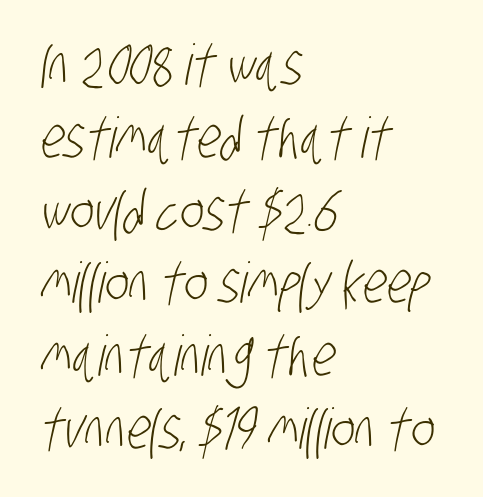
Compared with typical body copy, the letter spacing here is the same. The leading is moderate, giving the passage an even texture. Is this a sans? Yes — the strokes have no serifs. Weight: in the light-to-regular range. Proportional: the letters do not fall into vertical columns. Glance below the letters and you will spot only blank space.
